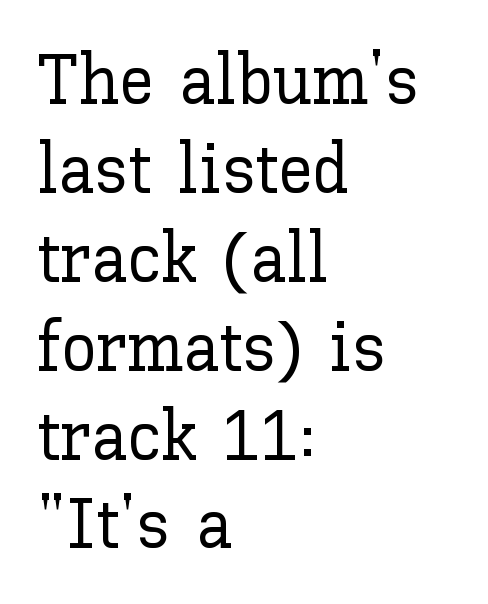
{"italic": "no", "width": "normal", "stroke_contrast": "low", "x_height": "medium", "monospaced": "no", "underline": "no", "align": "left", "line_spacing": "normal", "line_spacing_ratio": 1.27, "letter_spacing": "normal", "letter_spacing_em": 0.0, "glyph_px": 70}
